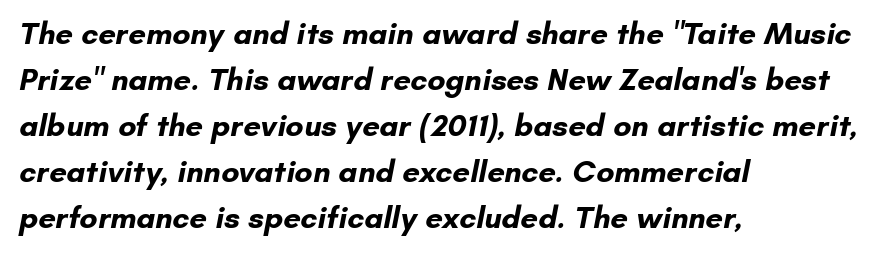
To sum up the face: it is a sans, with no serifs. The rows are spaced the way most documents space them. Looks like regular typesetting: each glyph gets only the width it needs. The face used here has the dense, thick strokes of a bold.
